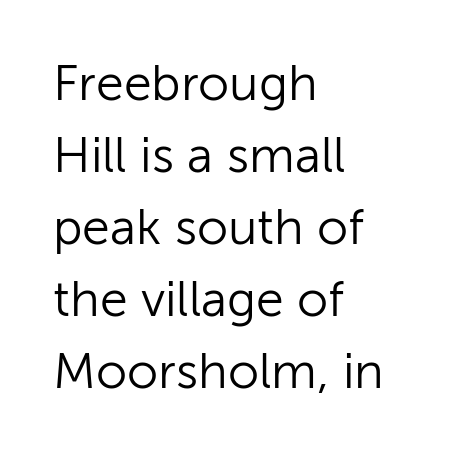
Q: Is the text bold? A: No.
Q: Is the text italic (slanted)? A: No, it is upright.
Q: Is the typeface a serif or a sans-serif typeface? A: Sans-serif.
Q: Is the text underlined? A: No.
Q: How is the paragraph aligned? A: Left-aligned.
Q: Is the spacing between letters normal or unusually wide? A: Normal.
Q: Is the spacing between lines tight, normal or loose? A: Normal.
Q: Width (condensed, normal, or wide)? A: Normal.
Q: Stroke contrast? A: Low.
Q: x-height? A: Medium.
Q: Monospaced? A: No.
